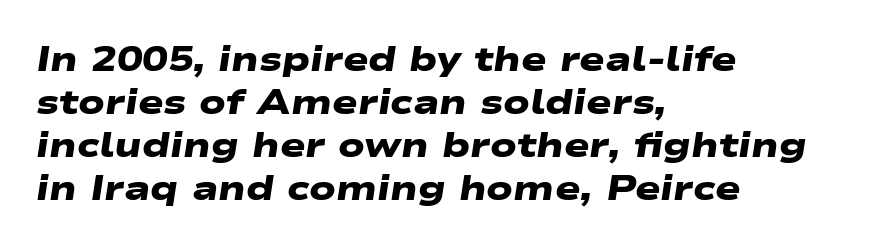
The image shows 34 px heavy, wide sans-serif type; set left-aligned, normal line spacing (1.26x), normal letter spacing, not underlined; low stroke contrast and a medium x-height.
